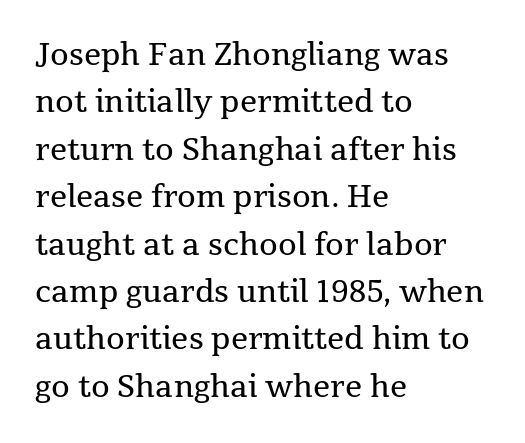
These lines are rendered in a variable-pitch font. These lines sit exactly where default settings would place them. Compared with typical body copy, the letter spacing here is the same. These lines stack with their left ends in a neat column.
